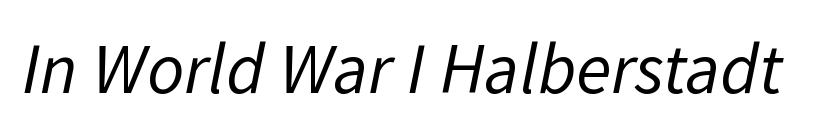
The image shows 72 px regular-weight sans-serif type; set normal letter spacing, not underlined; low stroke contrast and a medium x-height.
